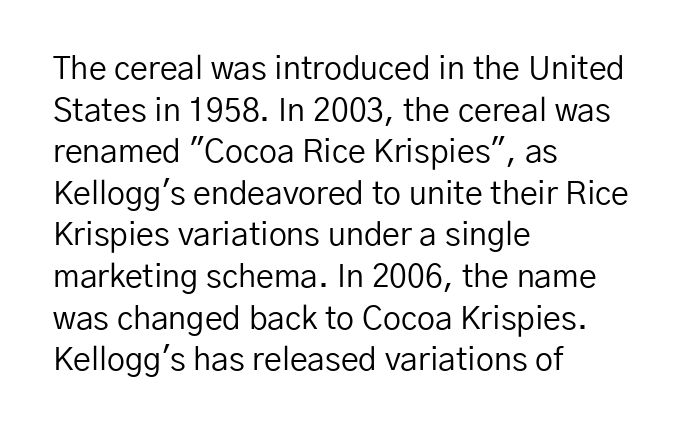
The image shows 32 px regular-weight sans-serif type, upright; set left-aligned, normal line spacing (1.3x), normal letter spacing, not underlined; low stroke contrast and a medium x-height.
